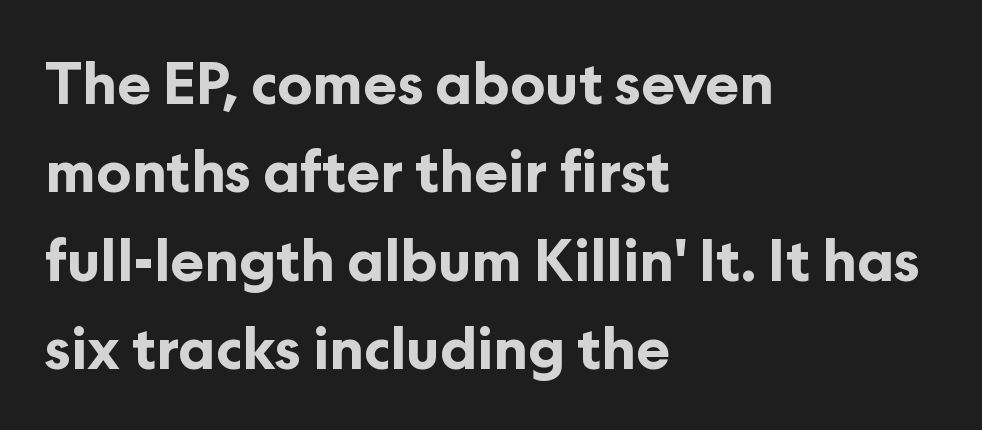
Q: Is the text bold? A: Yes.
Q: Is the text italic (slanted)? A: No, it is upright.
Q: Is the typeface a serif or a sans-serif typeface? A: Sans-serif.
Q: Is the text underlined? A: No.
Q: How is the paragraph aligned? A: Left-aligned.
Q: Is the spacing between letters normal or unusually wide? A: Normal.
Q: Is the spacing between lines tight, normal or loose? A: Normal.
Q: Width (condensed, normal, or wide)? A: Normal.
Q: Stroke contrast? A: Low.
Q: x-height? A: Medium.
Q: Monospaced? A: No.
